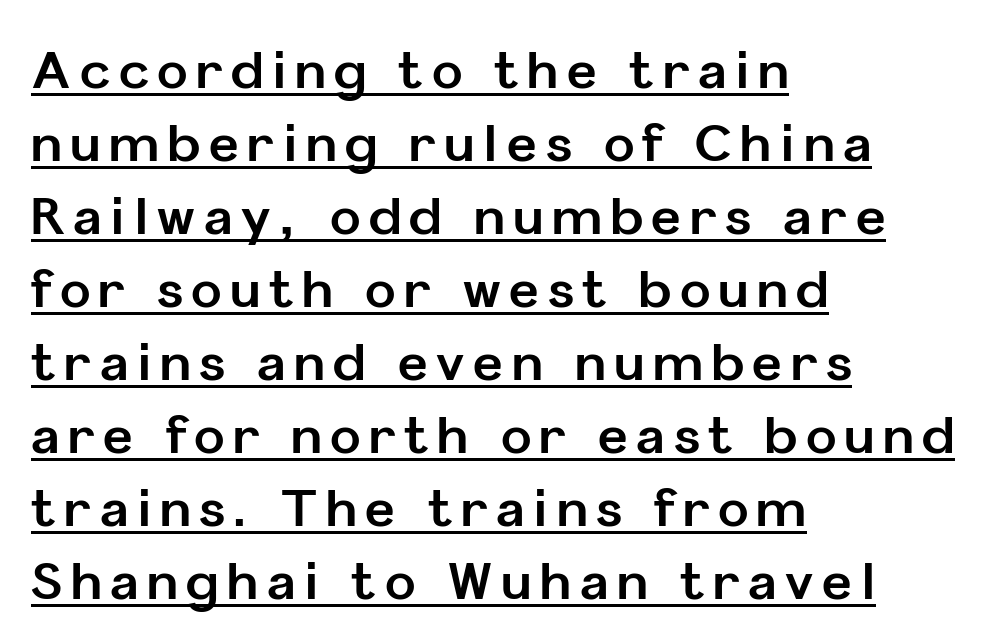
{"serif": "no", "italic": "no", "bold": "yes", "weight": "bold", "width": "normal", "stroke_contrast": "low", "x_height": "medium", "monospaced": "no", "underline": "yes", "align": "left", "line_spacing": "normal", "line_spacing_ratio": 1.43, "glyph_px": 51}
